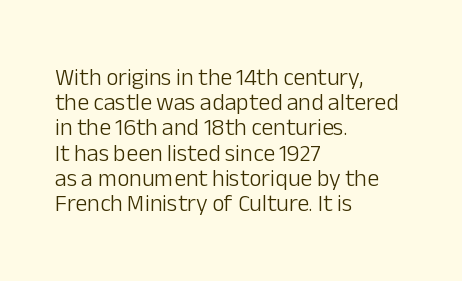
{"italic": "no", "bold": "no", "underline": "no", "align": "left", "line_spacing": "tight", "line_spacing_ratio": 1.05, "letter_spacing": "normal", "letter_spacing_em": 0.0, "glyph_px": 24}
